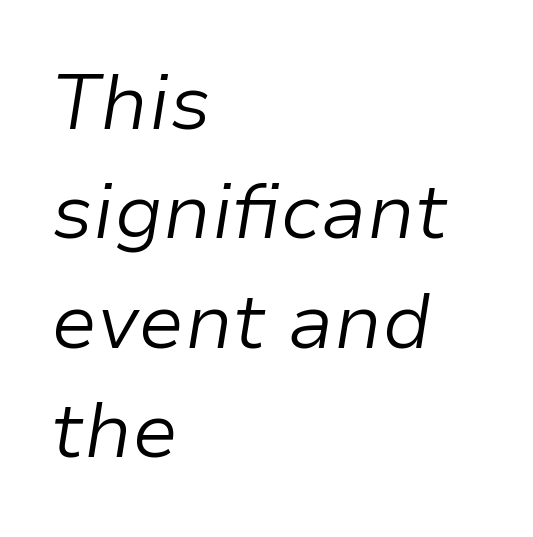
{"italic": "yes", "lean": "right", "slant_degrees": 9, "bold": "no", "weight": "light", "width": "normal", "stroke_contrast": "low", "x_height": "medium", "monospaced": "no", "underline": "no", "align": "left", "line_spacing": "normal", "line_spacing_ratio": 1.42, "letter_spacing": "normal", "letter_spacing_em": 0.0, "glyph_px": 77}
